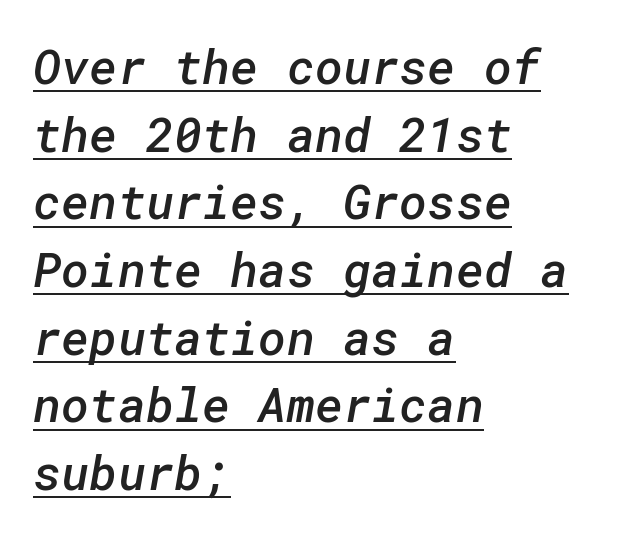
Typographic density is moderately raised because the face is semibold. The typeface chosen for these lines omits serifs. No extra tracking has been applied to these lines. Rows of type keep a routine distance in the vertical direction. Check the space under the baseline: a stroke is drawn there. Caption: multi-line text, flush left, ragged right.
